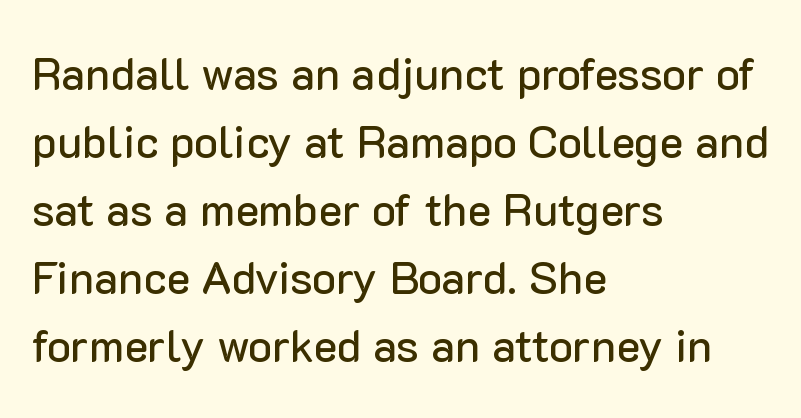
The image shows 45 px sans-serif type, upright; set left-aligned, normal line spacing (1.51x), normal letter spacing, not underlined; low stroke contrast and a medium x-height.
